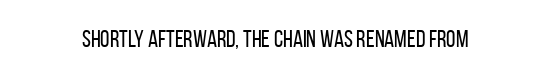
The image shows 24 px text type, upright; set normal letter spacing, not underlined.
